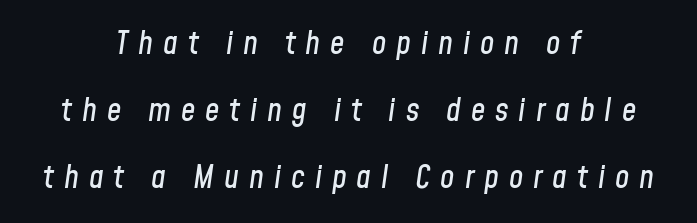
Q: Is the text italic (slanted)? A: Yes, it leans right by about 8 degrees.
Q: Is the text underlined? A: No.
Q: How is the paragraph aligned? A: Centered.
Q: Is the spacing between letters normal or unusually wide? A: Unusually wide.
Q: Is the spacing between lines tight, normal or loose? A: Loose.
Q: Width (condensed, normal, or wide)? A: Condensed.
Q: Stroke contrast? A: Low.
Q: x-height? A: Medium.
Q: Monospaced? A: No.
